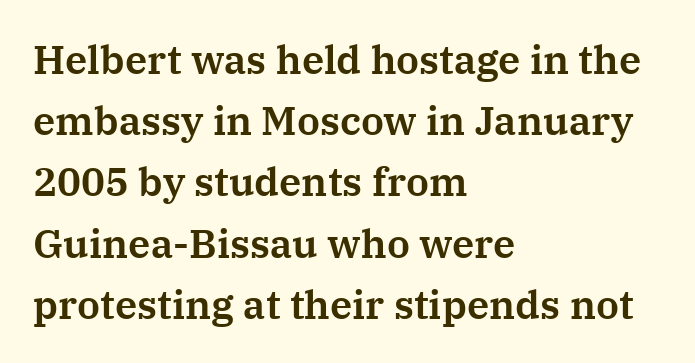
The lettering stays uniformly vertical, giving the passage a roman look. A bare baseline throughout the passage. Students, observe: this is what conventionally led text looks like. A student would call this left alignment; a typographer would say flush left, rag right.
